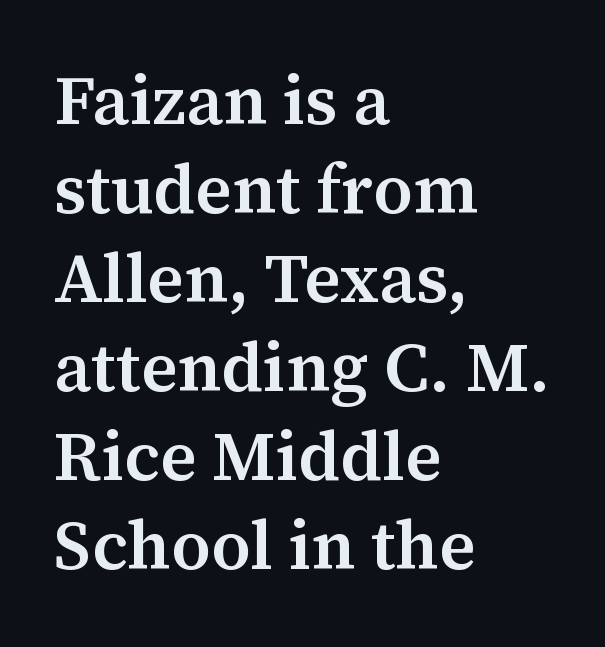
I'd describe the lettering as semibold — firm but not a full bold. Nobody drew a line under any word here. Nobody touched the tracking dial on this one. Every row of glyphs begins at an identical x-position on the left. Designer's note — italics off, roman on. Varying glyph widths throughout — classic text-font behaviour.
